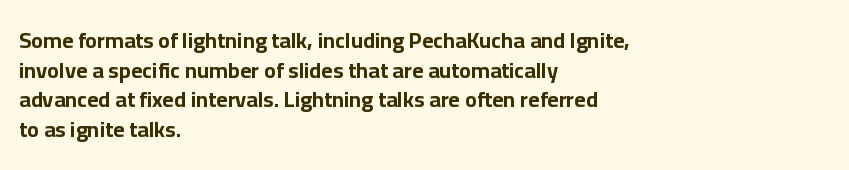
Q: Is the text bold? A: Yes.
Q: Is the text italic (slanted)? A: No, it is upright.
Q: Is the text underlined? A: No.
Q: How is the paragraph aligned? A: Left-aligned.
Q: Is the spacing between letters normal or unusually wide? A: Normal.
Q: Is the spacing between lines tight, normal or loose? A: Normal.
